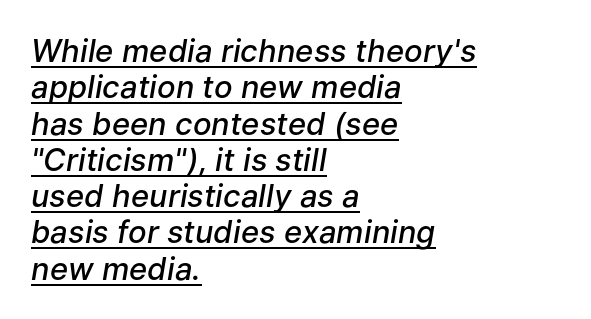
You can see a thin bar hugging the bottom of the glyphs. Varying glyph widths throughout — classic text-font behaviour. Notice the strokes are somewhat thickened but not fully heavy: this is a semibold. Horizontal alignment here is leftward, the default for most running prose. Emphasis-style slanted type is in use.
